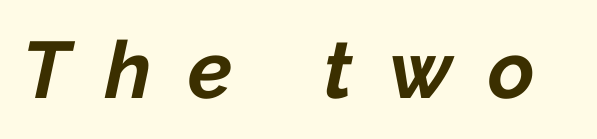
Tracking value appears strongly positive — letters spread wide. The face used here is proportionally spaced, like ordinary book or web type. Quick note: underline off. This sample uses an oblique cut, with every glyph tilted off the vertical.
